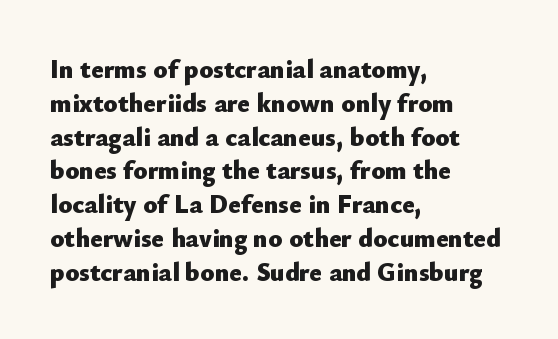
The image shows 26 px bold type, upright; set left-aligned, normal line spacing (1.3x), normal letter spacing, not underlined.
